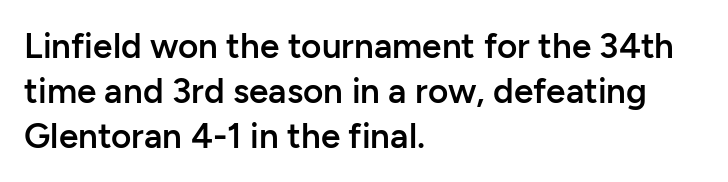
The image shows 35 px semibold sans-serif type, upright; set left-aligned, normal line spacing (1.29x), normal letter spacing, not underlined; low stroke contrast and a medium x-height.
